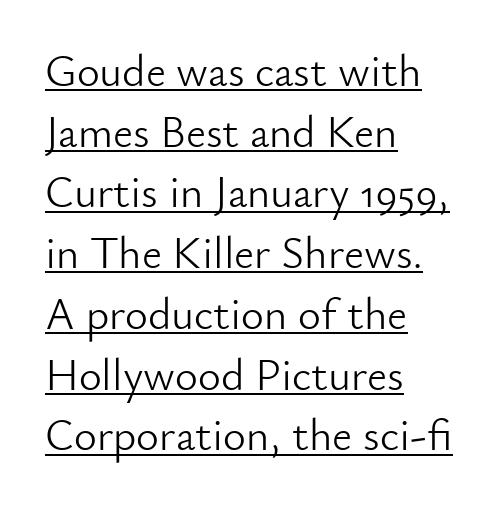
The image shows 44 px light sans-serif type, upright; set left-aligned, normal line spacing (1.38x), normal letter spacing, underlined; low stroke contrast and a small x-height.
